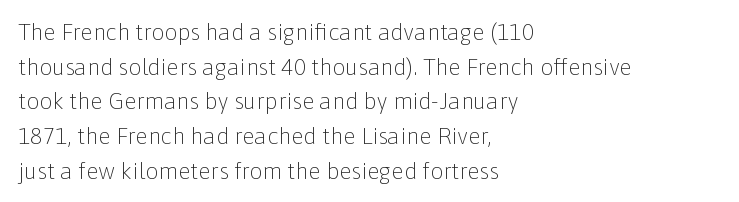
Q: Is the text bold? A: No.
Q: Is the text italic (slanted)? A: No, it is upright.
Q: Is the text underlined? A: No.
Q: How is the paragraph aligned? A: Left-aligned.
Q: Is the spacing between letters normal or unusually wide? A: Normal.
Q: Is the spacing between lines tight, normal or loose? A: Normal.
